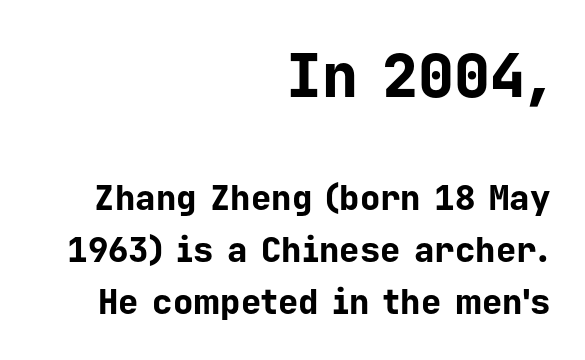
The image shows 60 px bold sans-serif type, upright, monospaced; set right-aligned, normal line spacing (1.53x), normal letter spacing, not underlined; the first (top) block is 1.76x larger; low stroke contrast and a medium x-height.
